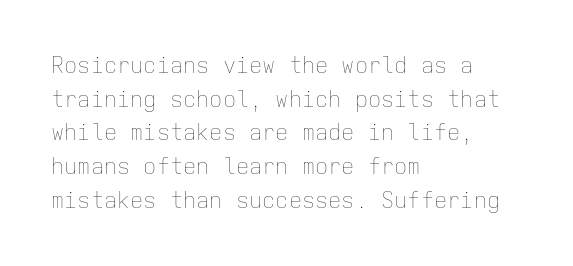
{"italic": "no", "bold": "no", "underline": "no", "align": "left", "line_spacing": "normal", "line_spacing_ratio": 1.53, "letter_spacing": "normal", "letter_spacing_em": 0.0, "glyph_px": 22}
